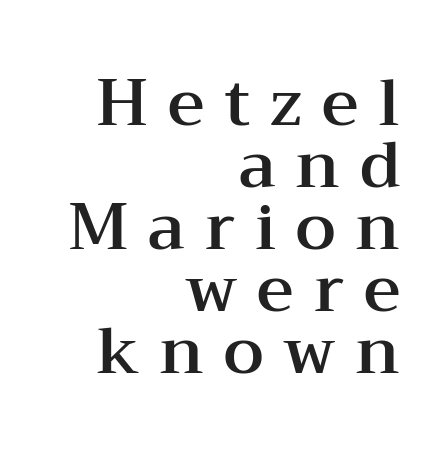
Display-style spreading of the glyphs; the letterfit is very open. The specimen omits any rule beneath the text block's lines. Visually the block forms a straight wall on the right and a jagged coastline on the left. The rendering uses natural spacing where letterforms have individual widths.
